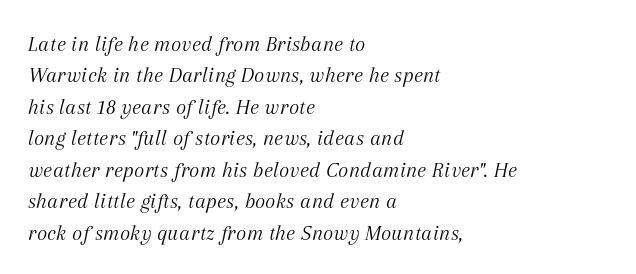
{"italic": "yes", "lean": "right", "slant_degrees": 12, "bold": "no", "underline": "no", "align": "left", "line_spacing": "normal", "line_spacing_ratio": 1.43, "letter_spacing": "normal", "letter_spacing_em": 0.0, "glyph_px": 22}
